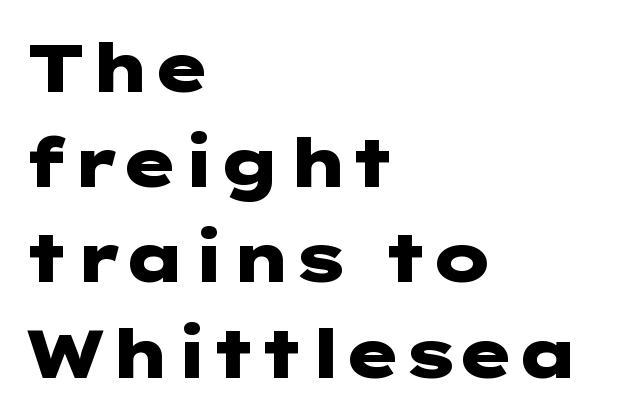
{"serif": "no", "italic": "no", "bold": "yes", "weight": "heavy", "width": "wide", "stroke_contrast": "low", "x_height": "medium", "underline": "no", "align": "left", "line_spacing": "normal", "line_spacing_ratio": 1.4, "letter_spacing": "normal", "letter_spacing_em": 0.0, "glyph_px": 68}
